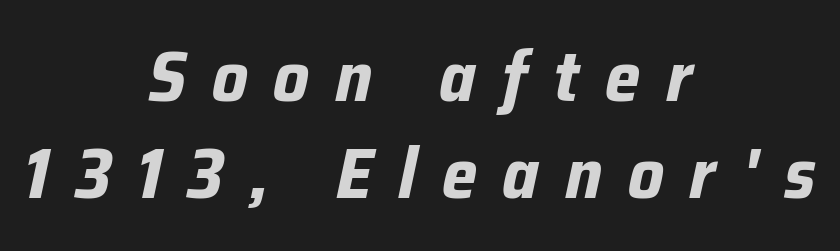
Q: Is the text bold? A: Yes.
Q: Is the text italic (slanted)? A: Yes, it leans right by about 12 degrees.
Q: Is the text underlined? A: No.
Q: How is the paragraph aligned? A: Centered.
Q: Is the spacing between letters normal or unusually wide? A: Unusually wide.
Q: Is the spacing between lines tight, normal or loose? A: Normal.
Q: Width (condensed, normal, or wide)? A: Normal.
Q: Stroke contrast? A: Low.
Q: x-height? A: Medium.
Q: Monospaced? A: No.
